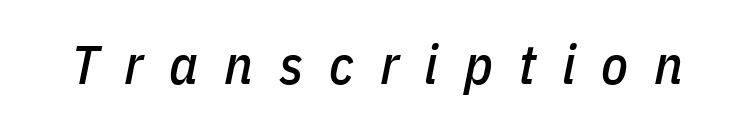
{"italic": "yes", "lean": "right", "slant_degrees": 11, "width": "condensed", "stroke_contrast": "low", "x_height": "medium", "monospaced": "no", "underline": "no", "letter_spacing": "wide", "letter_spacing_em": 0.47, "glyph_px": 55}
